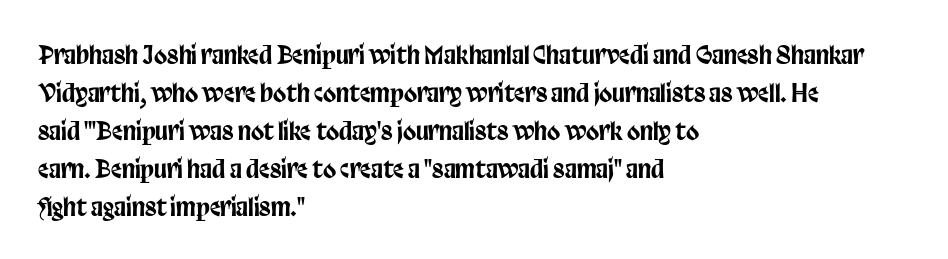
Q: Is the text italic (slanted)? A: No, it is upright.
Q: Is the text underlined? A: No.
Q: How is the paragraph aligned? A: Left-aligned.
Q: Is the spacing between letters normal or unusually wide? A: Normal.
Q: Is the spacing between lines tight, normal or loose? A: Normal.
